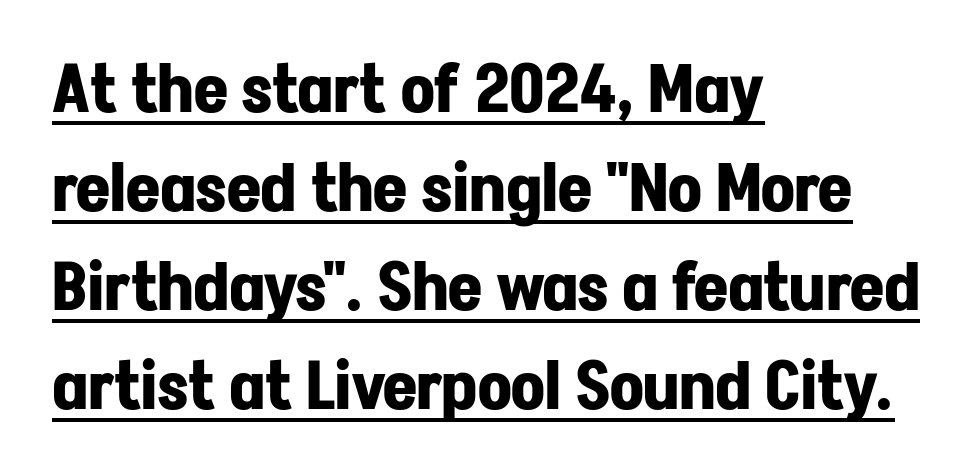
Q: Is the text bold? A: Yes.
Q: Is the text italic (slanted)? A: No, it is upright.
Q: Is the typeface a serif or a sans-serif typeface? A: Sans-serif.
Q: Is the text underlined? A: Yes.
Q: How is the paragraph aligned? A: Left-aligned.
Q: Is the spacing between letters normal or unusually wide? A: Normal.
Q: Is the spacing between lines tight, normal or loose? A: Normal.
Q: Width (condensed, normal, or wide)? A: Normal.
Q: Stroke contrast? A: Low.
Q: x-height? A: Medium.
Q: Monospaced? A: No.
